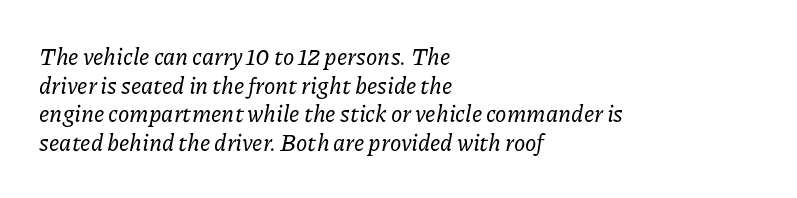
The image shows 23 px text type, italic (leaning right); set left-aligned, line spacing 1.24x, normal letter spacing, not underlined.
